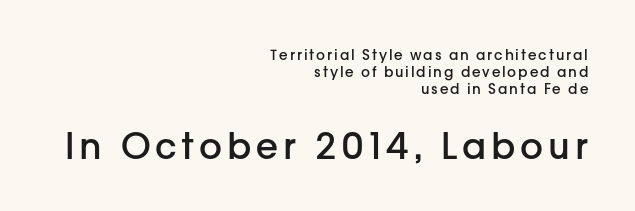
Q: Is the text bold? A: Semi-bold.
Q: Is the text italic (slanted)? A: No, it is upright.
Q: Is the typeface a serif or a sans-serif typeface? A: Sans-serif.
Q: Is the text underlined? A: No.
Q: How is the paragraph aligned? A: Right-aligned.
Q: Which block of text is set in a larger size, the first (top) or the second (bottom)? A: The second (bottom) one.
Q: Width (condensed, normal, or wide)? A: Normal.
Q: Stroke contrast? A: Low.
Q: x-height? A: Medium.
Q: Monospaced? A: No.
